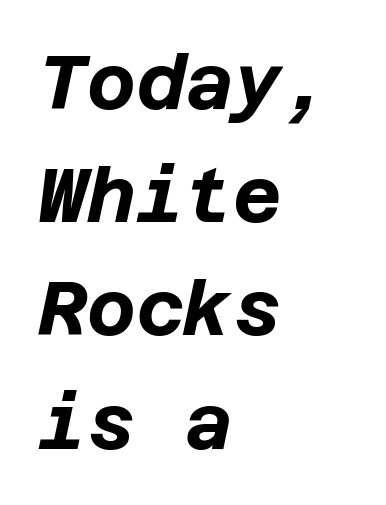
The image shows 75 px bold type, italic (leaning right); set left-aligned, normal line spacing (1.51x), normal letter spacing, not underlined; low stroke contrast and a large x-height.
